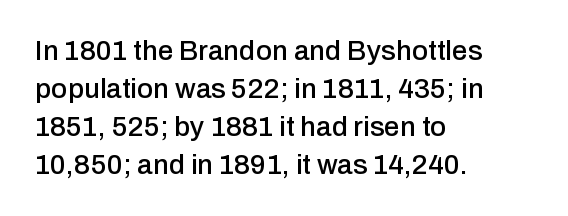
The image shows 28 px sans-serif type, upright; set left-aligned, normal line spacing (1.36x), normal letter spacing, not underlined; low stroke contrast and a medium x-height.
